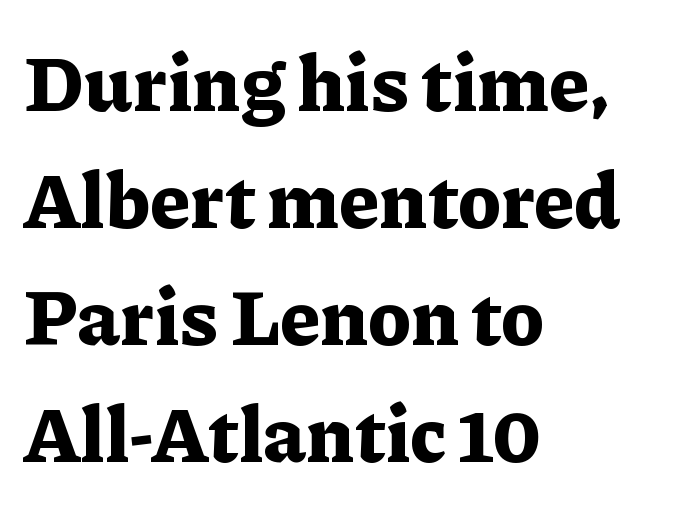
{"serif": "yes", "italic": "no", "bold": "yes", "weight": "bold", "width": "normal", "stroke_contrast": "low", "x_height": "medium", "monospaced": "no", "underline": "no", "align": "left", "line_spacing": "normal", "line_spacing_ratio": 1.5, "letter_spacing": "normal", "letter_spacing_em": 0.0, "glyph_px": 78}
